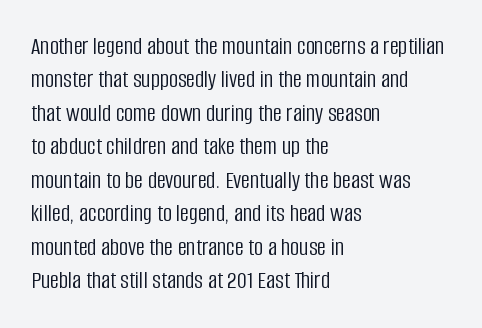
Notice how the stems are strictly vertical — no italics here. Clear beneath every line of the passage. Compared with typical paragraphs, the rows here are spaced about the same. The letters look calm and open, with moderate or lighter stems. Spacing between characters is what you'd get straight out of the box.
